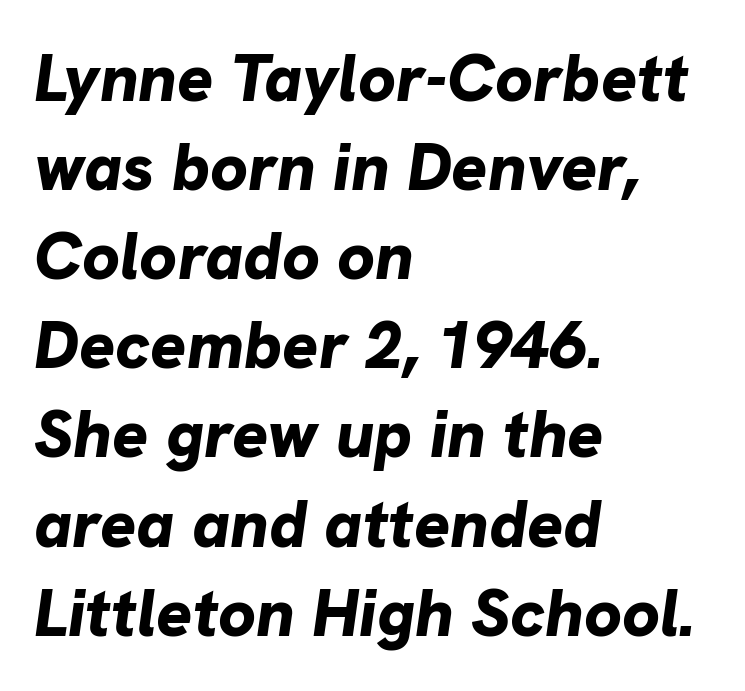
Notice how the stems are inclined rather than vertical — that's the hallmark of italics. The space directly below the letters is spotless. Look at the tracking — it's just the regular setting, nothing added. The letters are bold, with thick, heavy strokes.
